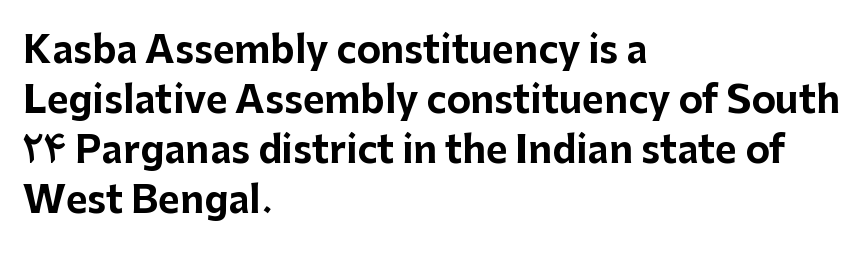
Q: Is the text bold? A: Yes.
Q: Is the text italic (slanted)? A: No, it is upright.
Q: Is the typeface a serif or a sans-serif typeface? A: Sans-serif.
Q: Is the text underlined? A: No.
Q: How is the paragraph aligned? A: Left-aligned.
Q: Is the spacing between letters normal or unusually wide? A: Normal.
Q: Is the spacing between lines tight, normal or loose? A: Normal.
Q: Width (condensed, normal, or wide)? A: Normal.
Q: Stroke contrast? A: Low.
Q: x-height? A: Medium.
Q: Monospaced? A: No.
